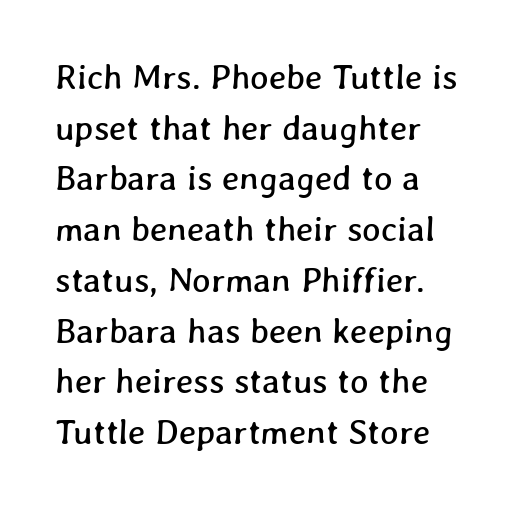
The image shows 35 px text type; set left-aligned, normal line spacing (1.45x), normal letter spacing, not underlined; low stroke contrast and a medium x-height.
